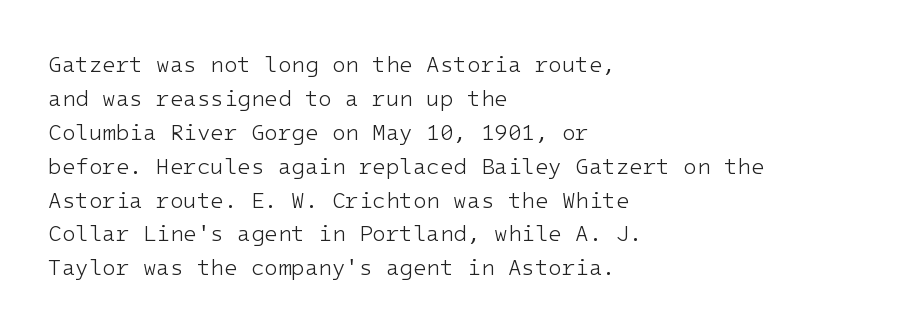
Q: Is the text bold? A: No.
Q: Is the text italic (slanted)? A: No, it is upright.
Q: Is the text underlined? A: No.
Q: How is the paragraph aligned? A: Left-aligned.
Q: Is the spacing between letters normal or unusually wide? A: Normal.
Q: Is the spacing between lines tight, normal or loose? A: Normal.
